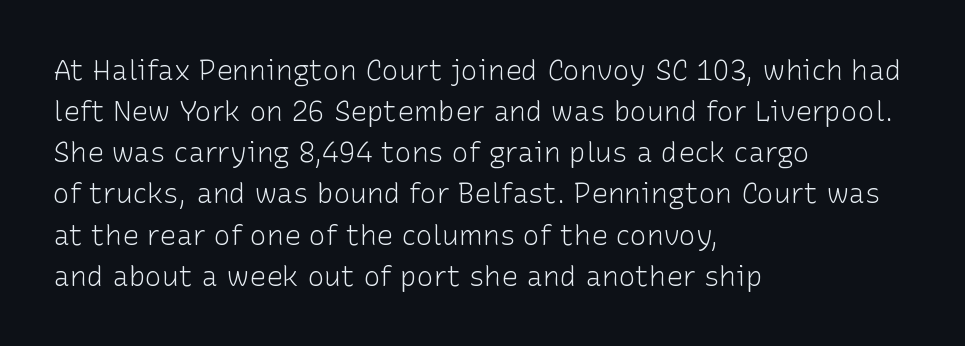
Q: Is the text bold? A: No.
Q: Is the text italic (slanted)? A: No, it is upright.
Q: Is the typeface a serif or a sans-serif typeface? A: Sans-serif.
Q: Is the text underlined? A: No.
Q: How is the paragraph aligned? A: Left-aligned.
Q: Is the spacing between letters normal or unusually wide? A: Normal.
Q: Is the spacing between lines tight, normal or loose? A: Normal.
Q: Width (condensed, normal, or wide)? A: Normal.
Q: Stroke contrast? A: Low.
Q: x-height? A: Medium.
Q: Monospaced? A: No.
